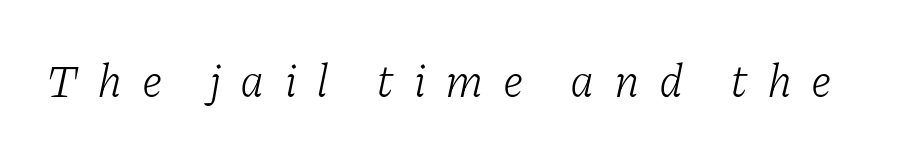
{"serif": "yes", "italic": "yes", "lean": "right", "slant_degrees": 11, "bold": "no", "weight": "light", "width": "normal", "stroke_contrast": "low", "x_height": "medium", "monospaced": "no", "underline": "no", "letter_spacing": "wide", "letter_spacing_em": 0.42, "glyph_px": 46}
